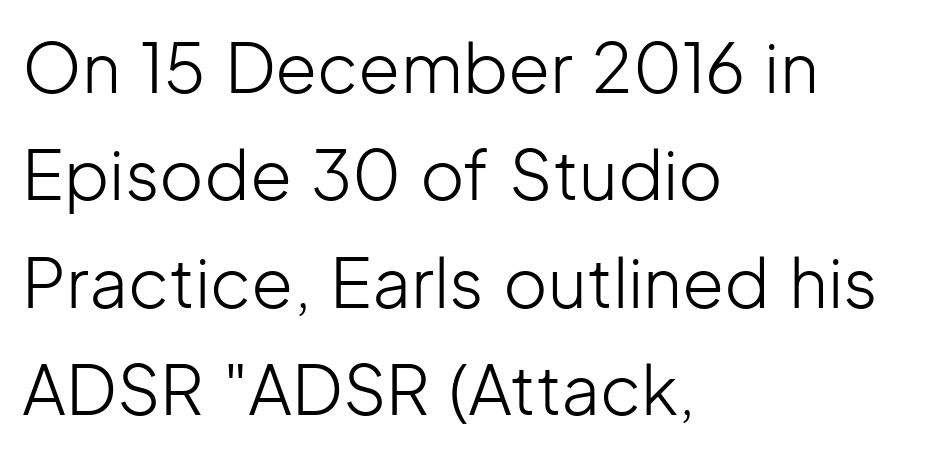
Q: Is the text bold? A: No.
Q: Is the text italic (slanted)? A: No, it is upright.
Q: Is the typeface a serif or a sans-serif typeface? A: Sans-serif.
Q: Is the text underlined? A: No.
Q: How is the paragraph aligned? A: Left-aligned.
Q: Is the spacing between letters normal or unusually wide? A: Normal.
Q: Is the spacing between lines tight, normal or loose? A: Normal.
Q: Width (condensed, normal, or wide)? A: Normal.
Q: Stroke contrast? A: Low.
Q: x-height? A: Medium.
Q: Monospaced? A: No.
